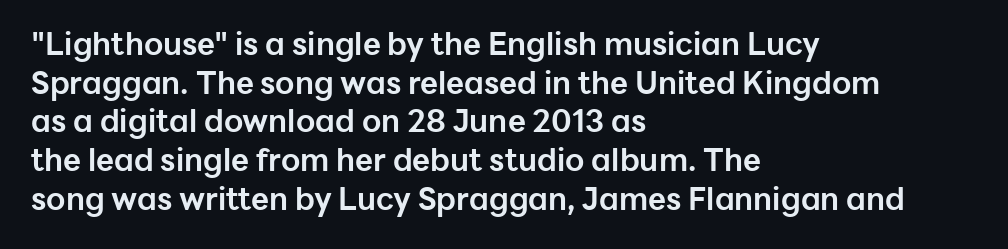
In CSS terms this would be text-align: left. A full-strength bold gives these letters their thick strokes. The rendering keeps characters at their native spacing. Stroke terminals: plain, sans-serif. Posture: straight, roman, zero tilt. Decoration check: the copy has no underline.
